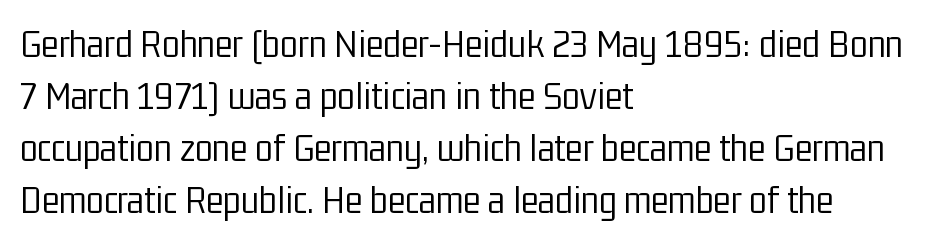
Think of a printed novel: that variable character pitch is what you see here. Normally led — the rows are evenly, conventionally spaced. Stroke terminals: plain, sans-serif. Upright lettering throughout. Letters rest on an invisible, unmarked baseline.
